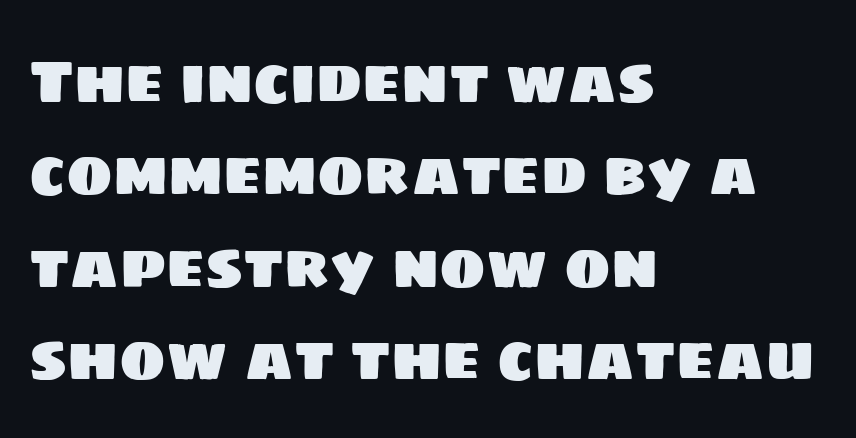
Line spacing here is normal. Think of a printed novel: that variable character pitch is what you see here. The text was rendered using a sans face with plain stroke endings. Check the space under the baseline: it is left empty. This sample is left-justified, so line endings fall wherever the words run out.
